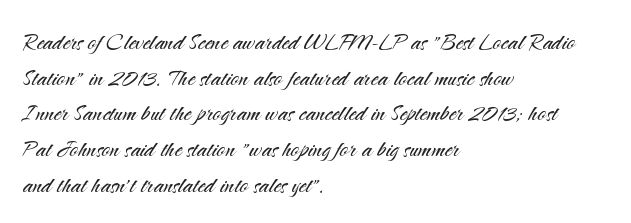
The image shows 29 px light sans-serif type; set left-aligned, line spacing 1.23x, normal letter spacing, not underlined; medium stroke contrast and a small x-height.
